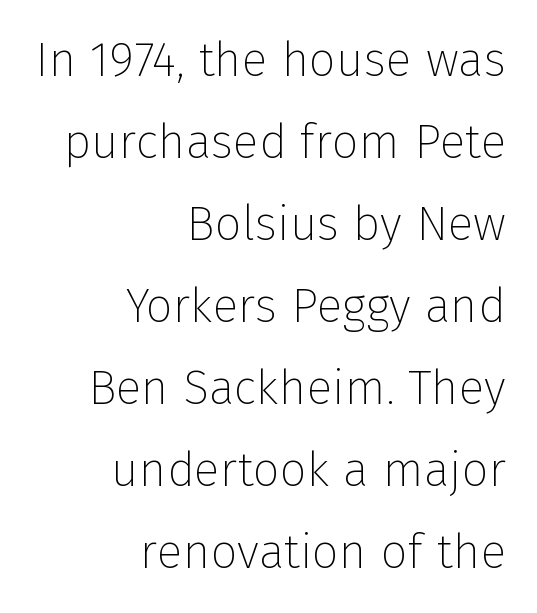
Q: Is the text bold? A: No.
Q: Is the text italic (slanted)? A: No, it is upright.
Q: Is the typeface a serif or a sans-serif typeface? A: Sans-serif.
Q: Is the text underlined? A: No.
Q: How is the paragraph aligned? A: Right-aligned.
Q: Is the spacing between letters normal or unusually wide? A: Normal.
Q: Width (condensed, normal, or wide)? A: Normal.
Q: Stroke contrast? A: Low.
Q: x-height? A: Medium.
Q: Monospaced? A: No.
